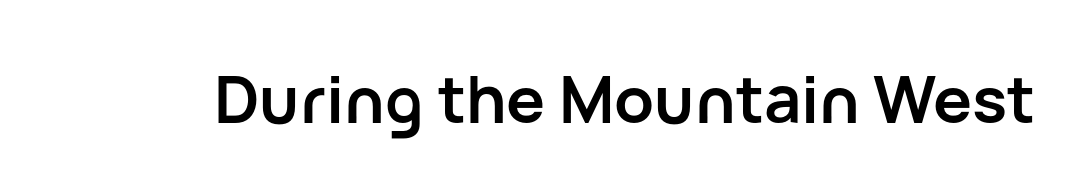
Q: Is the text bold? A: Yes.
Q: Is the text italic (slanted)? A: No, it is upright.
Q: Is the typeface a serif or a sans-serif typeface? A: Sans-serif.
Q: Is the text underlined? A: No.
Q: Is the spacing between letters normal or unusually wide? A: Normal.
Q: Width (condensed, normal, or wide)? A: Normal.
Q: Stroke contrast? A: Low.
Q: x-height? A: Medium.
Q: Monospaced? A: No.
